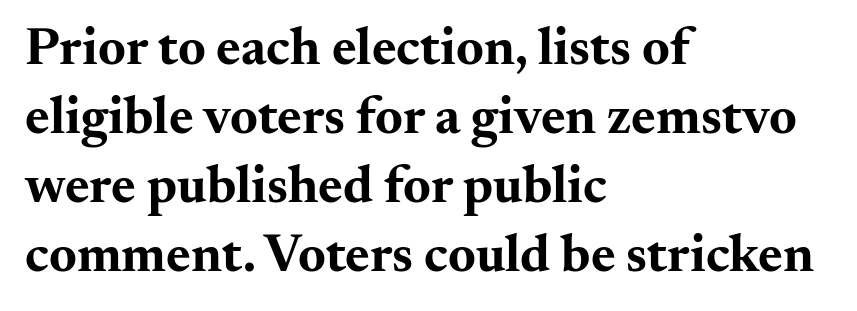
The characters display serif detailing at their extremities. The area under the type is left untouched. A roman cut, with each character standing at attention. Baseline-to-baseline distance is the conventional proportion of letter height. The letters advance in unequal steps, a hallmark of proportional type.
